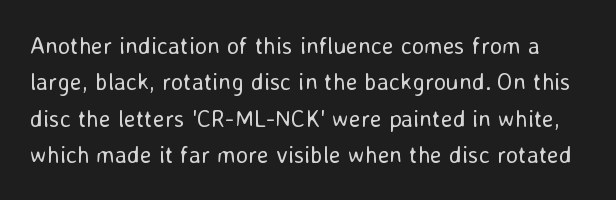
The image shows 24 px text type, upright; set normal line spacing (1.52x), normal letter spacing, not underlined.
